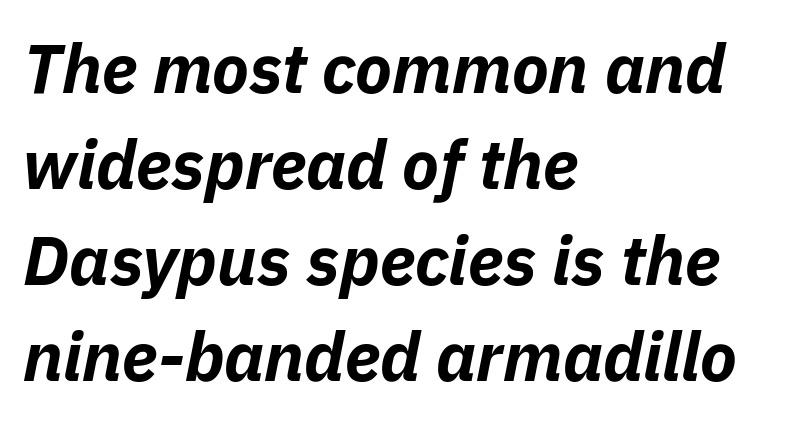
{"italic": "yes", "lean": "right", "slant_degrees": 11, "bold": "yes", "weight": "bold", "width": "normal", "stroke_contrast": "low", "x_height": "medium", "monospaced": "no", "underline": "no", "align": "left", "line_spacing": "normal", "line_spacing_ratio": 1.41, "letter_spacing": "normal", "letter_spacing_em": 0.0, "glyph_px": 68}
